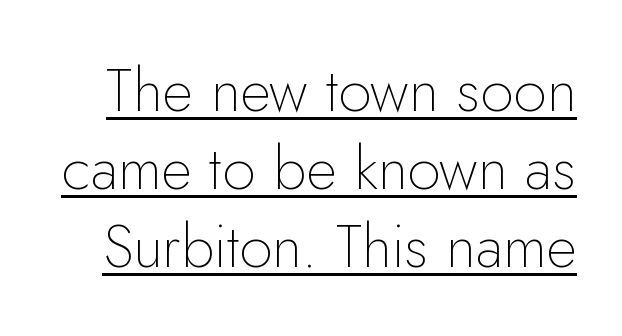
Q: Is the text bold? A: No.
Q: Is the text italic (slanted)? A: No, it is upright.
Q: Is the typeface a serif or a sans-serif typeface? A: Sans-serif.
Q: Is the text underlined? A: Yes.
Q: Is the spacing between letters normal or unusually wide? A: Normal.
Q: Is the spacing between lines tight, normal or loose? A: Normal.
Q: Width (condensed, normal, or wide)? A: Normal.
Q: Stroke contrast? A: Low.
Q: x-height? A: Small.
Q: Monospaced? A: No.
